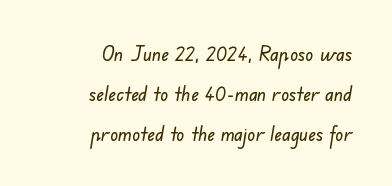
Q: Is the text underlined? A: No.
Q: How is the paragraph aligned? A: Right-aligned.
Q: Is the spacing between letters normal or unusually wide? A: Normal.
Q: Is the spacing between lines tight, normal or loose? A: Loose.
